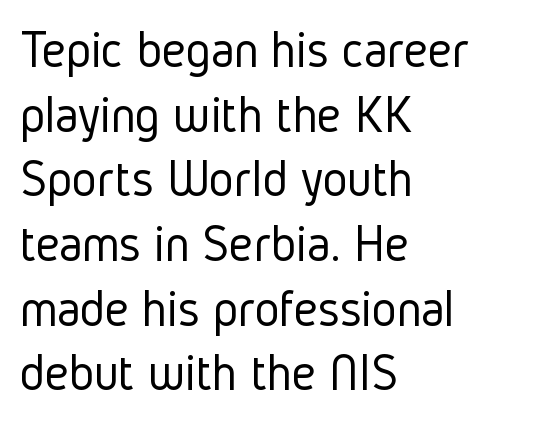
The image shows 53 px light, condensed sans-serif type, upright; set left-aligned, line spacing 1.22x, normal letter spacing, not underlined; low stroke contrast and a medium x-height.
